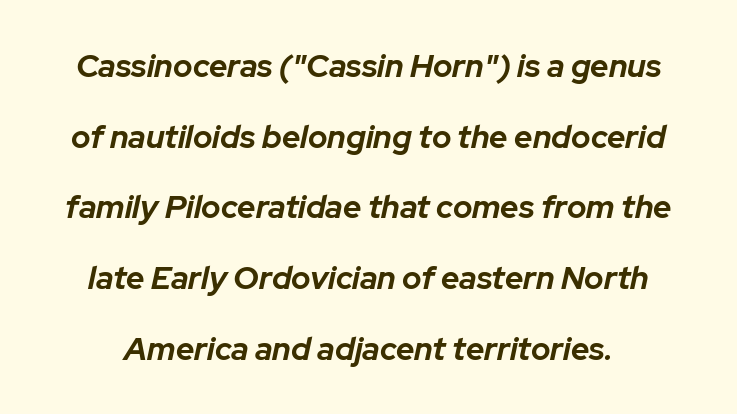
The image shows 32 px bold type, italic (leaning right); set loose line spacing (2.21x), normal letter spacing, not underlined; low stroke contrast and a medium x-height.
